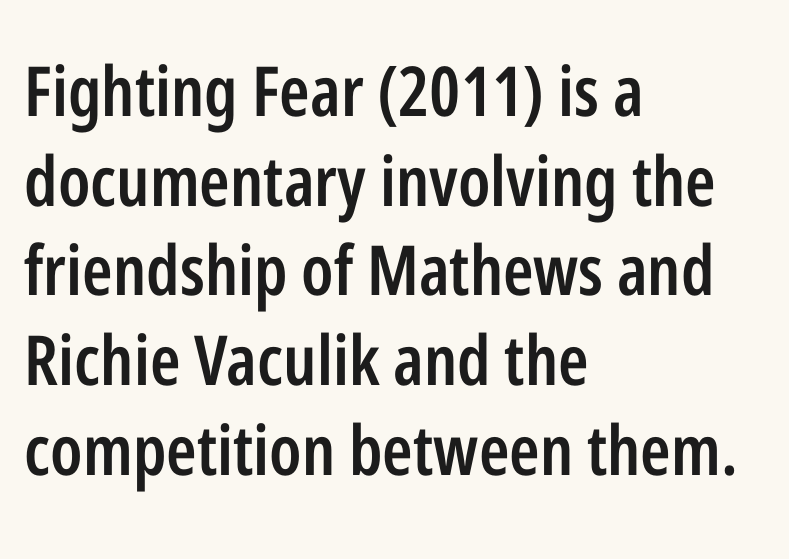
The image shows 69 px semibold, condensed sans-serif type, upright; set left-aligned, normal line spacing (1.3x), normal letter spacing, not underlined; low stroke contrast and a medium x-height.
